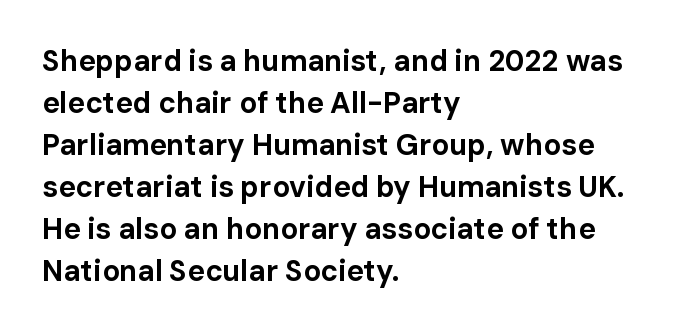
Q: Is the text bold? A: Yes.
Q: Is the text italic (slanted)? A: No, it is upright.
Q: Is the typeface a serif or a sans-serif typeface? A: Sans-serif.
Q: Is the text underlined? A: No.
Q: How is the paragraph aligned? A: Left-aligned.
Q: Is the spacing between letters normal or unusually wide? A: Normal.
Q: Is the spacing between lines tight, normal or loose? A: Normal.
Q: Width (condensed, normal, or wide)? A: Normal.
Q: Stroke contrast? A: Low.
Q: x-height? A: Medium.
Q: Monospaced? A: No.
